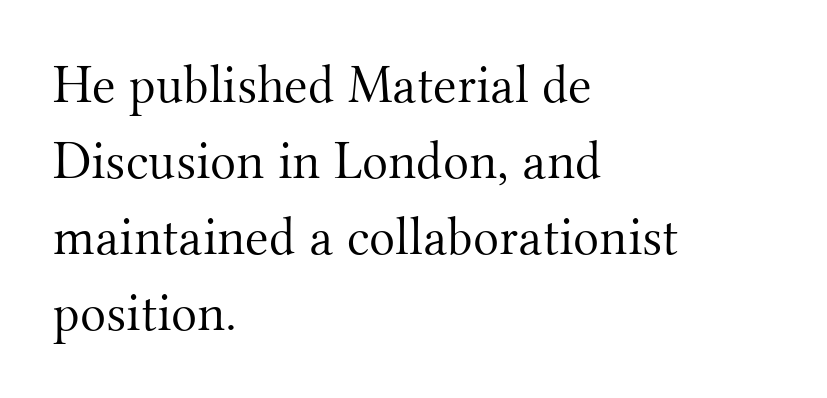
If you drew a ruler down the left edge, every line would touch it. The passage shown is not underscored anywhere. The rendering uses a moderate line-height, typical for paragraphs. Weight: regular or lighter. The passage shown has conventional tracking throughout.
